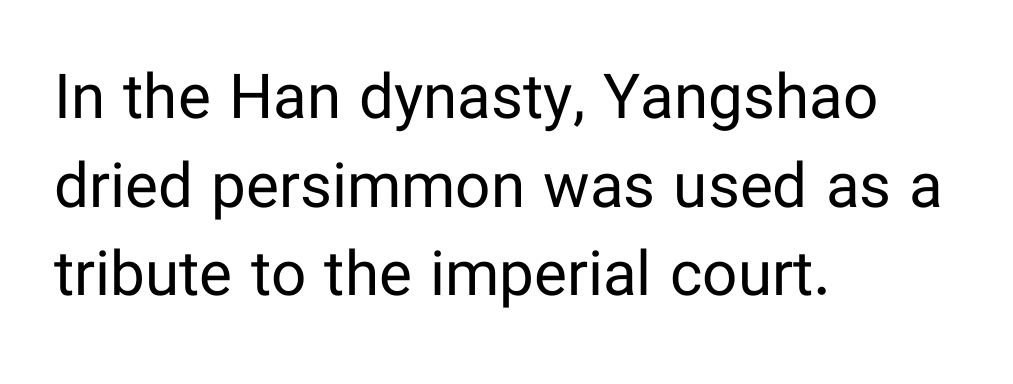
The block of text has a typical density, with ordinary space between rows. This rendering features lettering with no underline. Unlike a traditional serif, this face leaves its strokes unadorned. A classic flush-left, rag-right setting is used for this passage. Looks like regular typesetting: each glyph gets only the width it needs. In terms of posture, this sample is upright.
